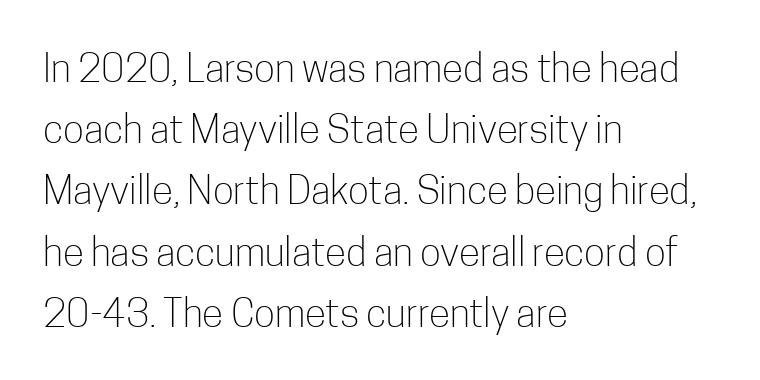
Q: Is the text bold? A: No.
Q: Is the text italic (slanted)? A: No, it is upright.
Q: Is the typeface a serif or a sans-serif typeface? A: Sans-serif.
Q: Is the text underlined? A: No.
Q: How is the paragraph aligned? A: Left-aligned.
Q: Is the spacing between letters normal or unusually wide? A: Normal.
Q: Is the spacing between lines tight, normal or loose? A: Normal.
Q: Width (condensed, normal, or wide)? A: Condensed.
Q: Stroke contrast? A: Low.
Q: x-height? A: Medium.
Q: Monospaced? A: No.
